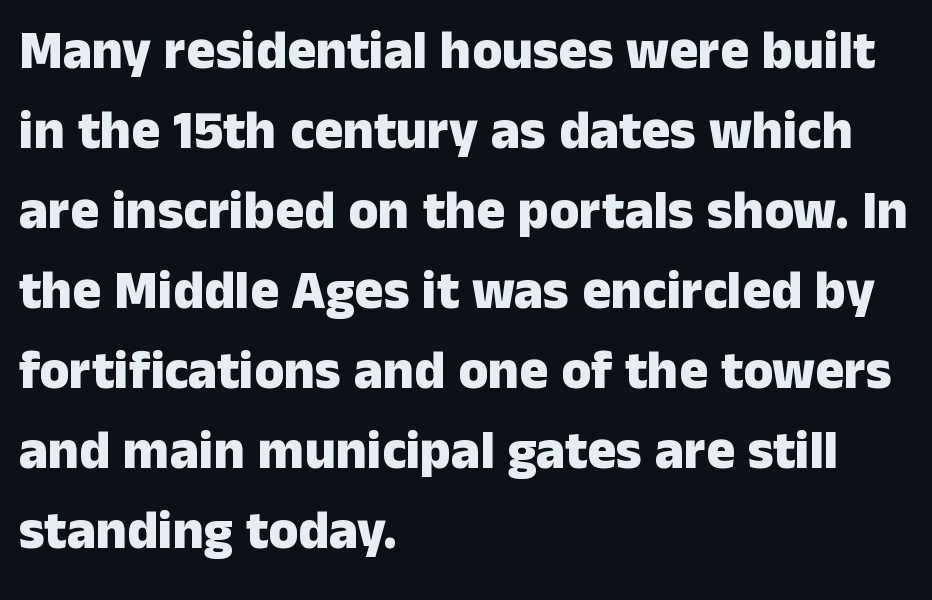
Q: Is the text bold? A: Yes.
Q: Is the text italic (slanted)? A: No, it is upright.
Q: Is the typeface a serif or a sans-serif typeface? A: Sans-serif.
Q: Is the text underlined? A: No.
Q: How is the paragraph aligned? A: Left-aligned.
Q: Is the spacing between letters normal or unusually wide? A: Normal.
Q: Is the spacing between lines tight, normal or loose? A: Normal.
Q: Width (condensed, normal, or wide)? A: Normal.
Q: Stroke contrast? A: Low.
Q: x-height? A: Medium.
Q: Monospaced? A: No.
